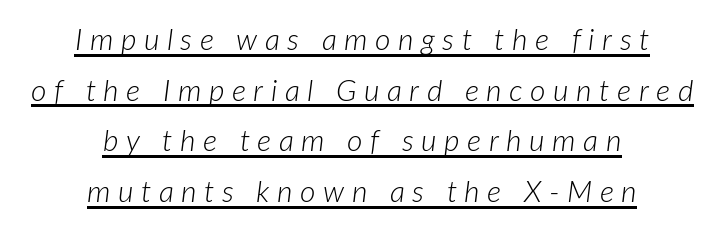
The image shows 30 px light type, italic (leaning right); set centered, normal line spacing (1.69x), unusually wide letter spacing (+0.25 em), underlined; low stroke contrast and a medium x-height.
